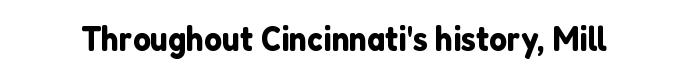
The image shows 35 px sans-serif type, upright; set normal letter spacing, not underlined; low stroke contrast and a medium x-height.
